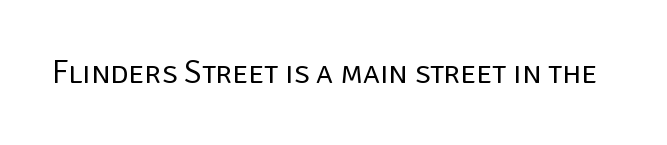
Q: Is the text bold? A: No.
Q: Is the text italic (slanted)? A: No, it is upright.
Q: Is the typeface a serif or a sans-serif typeface? A: Sans-serif.
Q: Is the text underlined? A: No.
Q: Is the spacing between letters normal or unusually wide? A: Normal.
Q: Width (condensed, normal, or wide)? A: Normal.
Q: Stroke contrast? A: Low.
Q: x-height? A: Large.
Q: Monospaced? A: No.
